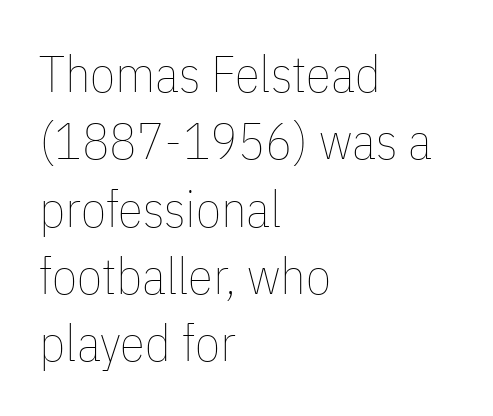
Stems and bowls with no extra thickness — not bold. The rag falls on the right side of this text block. A roman cut, with each character standing at attention. The face used here is proportionally spaced, like ordinary book or web type.
